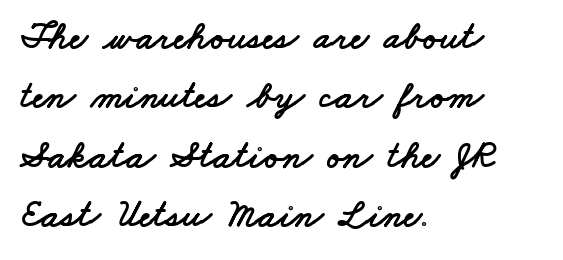
Q: Is the typeface a serif or a sans-serif typeface? A: Sans-serif.
Q: Is the text underlined? A: No.
Q: How is the paragraph aligned? A: Left-aligned.
Q: Is the spacing between letters normal or unusually wide? A: Normal.
Q: Is the spacing between lines tight, normal or loose? A: Normal.
Q: Width (condensed, normal, or wide)? A: Wide.
Q: Stroke contrast? A: Low.
Q: x-height? A: Small.
Q: Monospaced? A: No.
